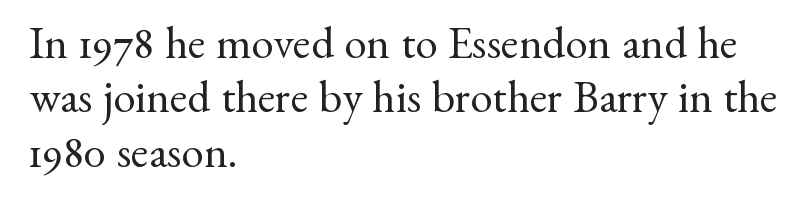
Q: Is the text bold? A: No.
Q: Is the text italic (slanted)? A: No, it is upright.
Q: Is the typeface a serif or a sans-serif typeface? A: Serif.
Q: Is the text underlined? A: No.
Q: How is the paragraph aligned? A: Left-aligned.
Q: Is the spacing between letters normal or unusually wide? A: Normal.
Q: Width (condensed, normal, or wide)? A: Normal.
Q: Stroke contrast? A: Medium.
Q: x-height? A: Small.
Q: Monospaced? A: No.
